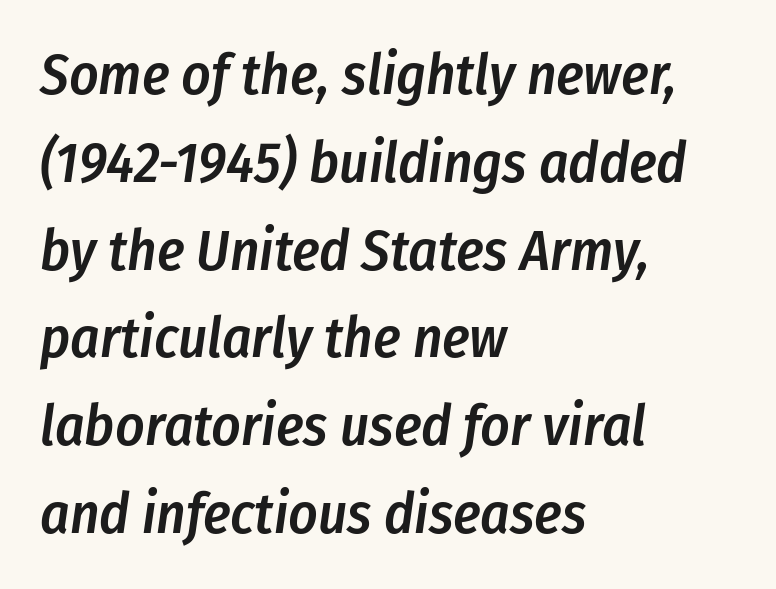
Q: Is the text bold? A: Semi-bold.
Q: Is the text italic (slanted)? A: Yes, it leans right by about 8 degrees.
Q: Is the text underlined? A: No.
Q: How is the paragraph aligned? A: Left-aligned.
Q: Is the spacing between letters normal or unusually wide? A: Normal.
Q: Is the spacing between lines tight, normal or loose? A: Normal.
Q: Width (condensed, normal, or wide)? A: Condensed.
Q: Stroke contrast? A: Low.
Q: x-height? A: Medium.
Q: Monospaced? A: No.
